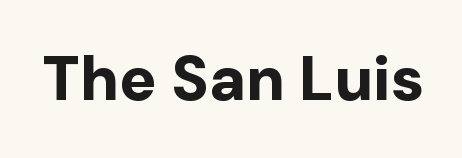
The glyphs are unaccompanied by any horizontal stroke below them. You'd pick this weight for a headline — it's a proper bold. The rendering keeps characters at their native spacing. Note: no serifs on the glyphs. Tall strokes in this sample are plumb rather than angled. This sample has the flowing, uneven cadence of proportional lettering.
